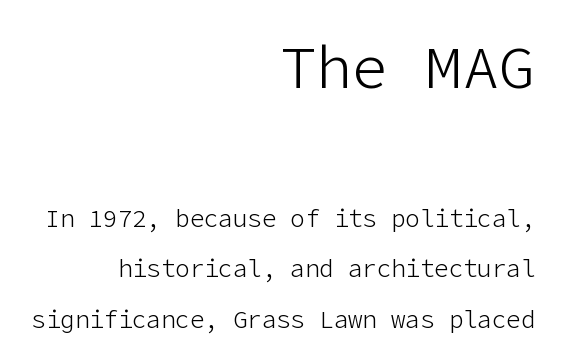
Q: Is the text bold? A: No.
Q: Is the text italic (slanted)? A: No, it is upright.
Q: Is the typeface a serif or a sans-serif typeface? A: Sans-serif.
Q: Is the text underlined? A: No.
Q: How is the paragraph aligned? A: Right-aligned.
Q: Is the spacing between letters normal or unusually wide? A: Normal.
Q: Is the spacing between lines tight, normal or loose? A: Loose.
Q: Which block of text is set in a larger size, the first (top) or the second (bottom)? A: The first (top) one.
Q: Width (condensed, normal, or wide)? A: Normal.
Q: Stroke contrast? A: Low.
Q: x-height? A: Medium.
